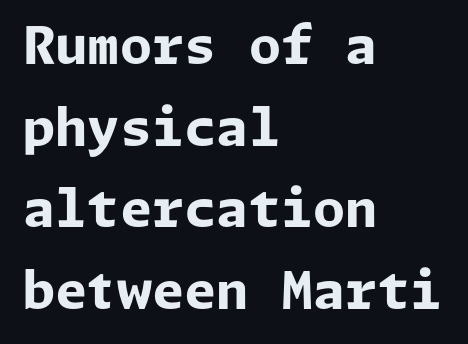
These lines are set flush left with a ragged right edge. Vertical strokes here are truly vertical. The passage shown has conventional tracking throughout. What's the leading like? Ordinary, nothing unusual. Letterform terminals end flat and unadorned throughout the passage.
